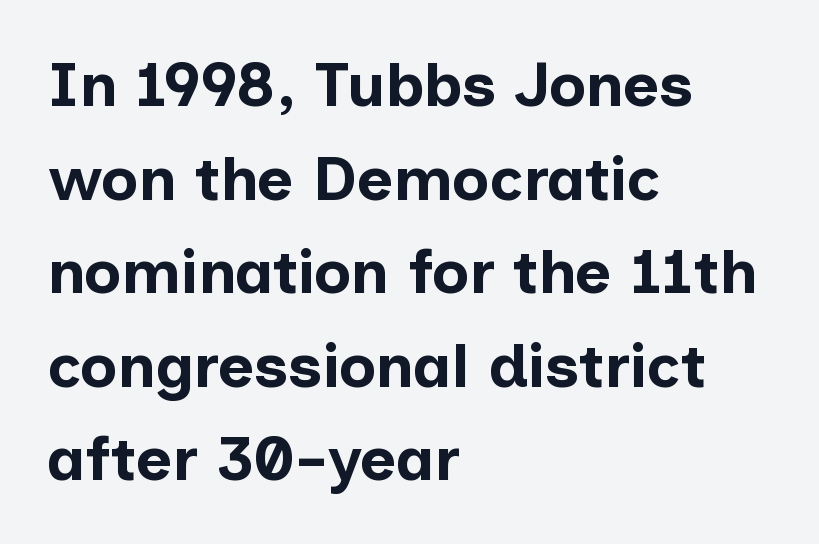
Q: Is the text bold? A: Yes.
Q: Is the text italic (slanted)? A: No, it is upright.
Q: Is the typeface a serif or a sans-serif typeface? A: Sans-serif.
Q: Is the text underlined? A: No.
Q: How is the paragraph aligned? A: Left-aligned.
Q: Is the spacing between letters normal or unusually wide? A: Normal.
Q: Is the spacing between lines tight, normal or loose? A: Normal.
Q: Width (condensed, normal, or wide)? A: Normal.
Q: Stroke contrast? A: Low.
Q: x-height? A: Medium.
Q: Monospaced? A: No.
